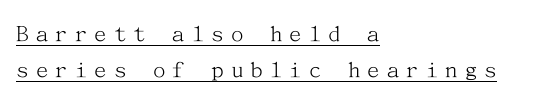
The image shows 25 px text type, upright; set left-aligned, normal line spacing (1.44x), unusually wide letter spacing (+0.28 em), underlined.
